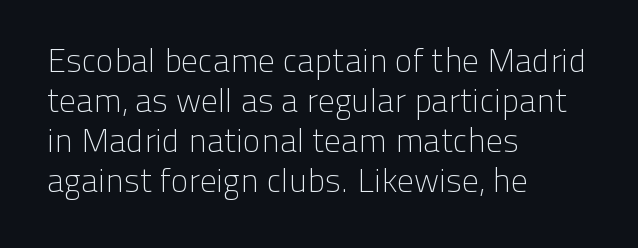
{"serif": "no", "italic": "no", "bold": "no", "weight": "light", "width": "normal", "stroke_contrast": "low", "x_height": "medium", "monospaced": "no", "underline": "no", "align": "left", "line_spacing_ratio": 1.21, "letter_spacing": "normal", "letter_spacing_em": 0.0, "glyph_px": 33}
